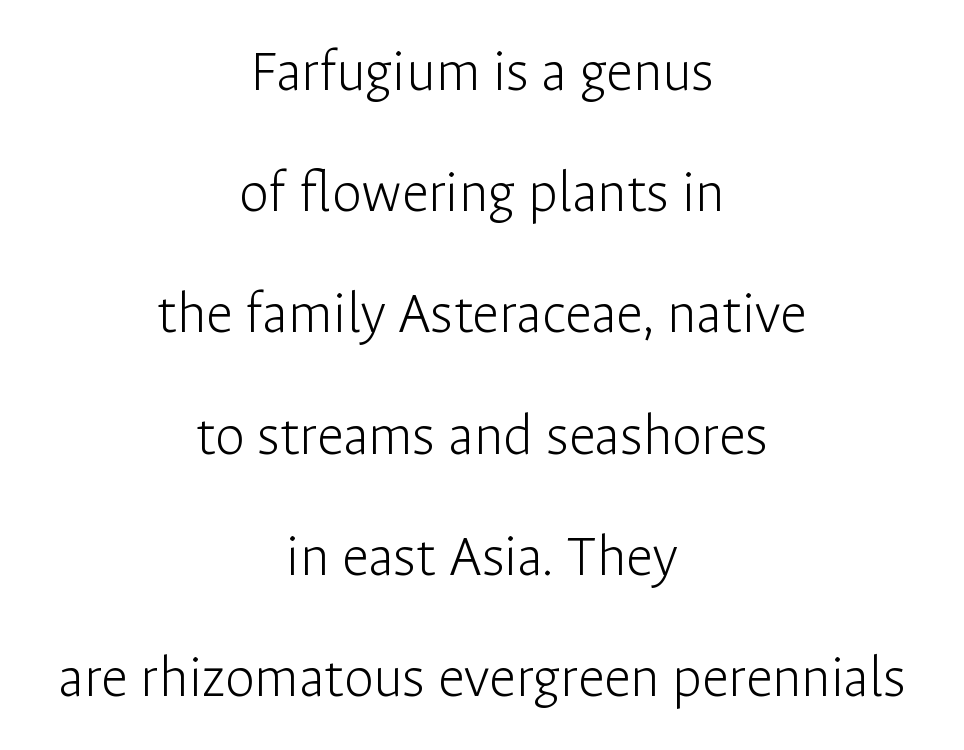
Q: Is the text bold? A: No.
Q: Is the text italic (slanted)? A: No, it is upright.
Q: Is the typeface a serif or a sans-serif typeface? A: Sans-serif.
Q: Is the text underlined? A: No.
Q: How is the paragraph aligned? A: Centered.
Q: Is the spacing between letters normal or unusually wide? A: Normal.
Q: Is the spacing between lines tight, normal or loose? A: Loose.
Q: Width (condensed, normal, or wide)? A: Normal.
Q: Stroke contrast? A: Low.
Q: x-height? A: Medium.
Q: Monospaced? A: No.
